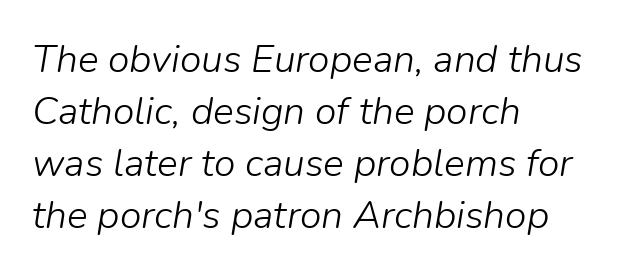
{"italic": "yes", "lean": "right", "slant_degrees": 9, "bold": "no", "weight": "light", "width": "normal", "stroke_contrast": "low", "x_height": "medium", "monospaced": "no", "underline": "no", "align": "left", "line_spacing": "normal", "line_spacing_ratio": 1.33, "letter_spacing": "normal", "letter_spacing_em": 0.0, "glyph_px": 39}
